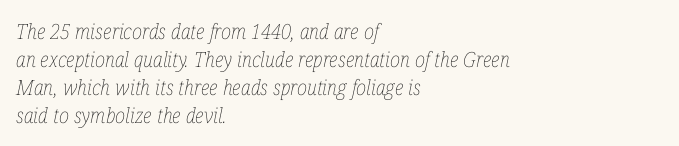
The image shows 21 px text type, italic (leaning right); set left-aligned, normal line spacing (1.33x), normal letter spacing, not underlined.
